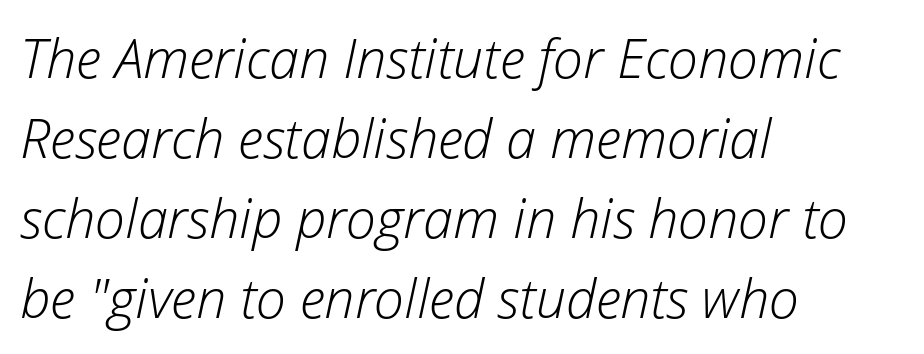
Q: Is the text bold? A: No.
Q: Is the text italic (slanted)? A: Yes, it leans right by about 12 degrees.
Q: Is the text underlined? A: No.
Q: How is the paragraph aligned? A: Left-aligned.
Q: Is the spacing between letters normal or unusually wide? A: Normal.
Q: Is the spacing between lines tight, normal or loose? A: Normal.
Q: Width (condensed, normal, or wide)? A: Normal.
Q: Stroke contrast? A: Low.
Q: x-height? A: Medium.
Q: Monospaced? A: No.
